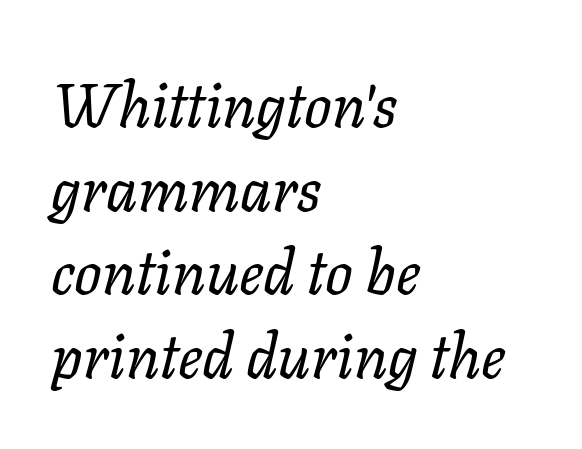
Q: Is the text bold? A: No.
Q: Is the text italic (slanted)? A: Yes, it leans right by about 11 degrees.
Q: Is the text underlined? A: No.
Q: How is the paragraph aligned? A: Left-aligned.
Q: Is the spacing between letters normal or unusually wide? A: Normal.
Q: Is the spacing between lines tight, normal or loose? A: Normal.
Q: Width (condensed, normal, or wide)? A: Normal.
Q: Stroke contrast? A: Low.
Q: x-height? A: Medium.
Q: Monospaced? A: No.
